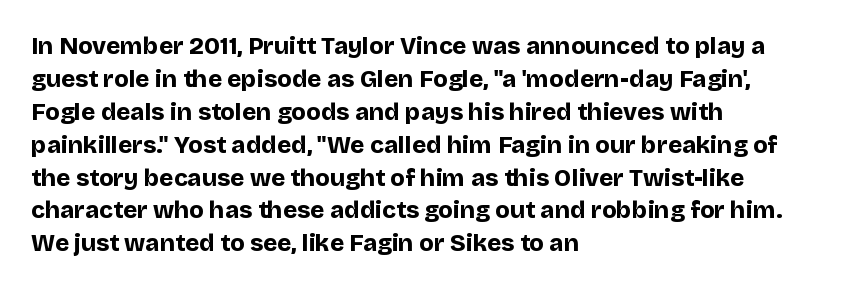
The tracking reads as untouched default to a designer's eye. Check the space under the baseline: it is left empty. The letters stand straight up with perfectly vertical stems. Each line starts at the same left margin while the right side varies. Weight check: bold — yes, fully. These lines sit exactly where default settings would place them.
